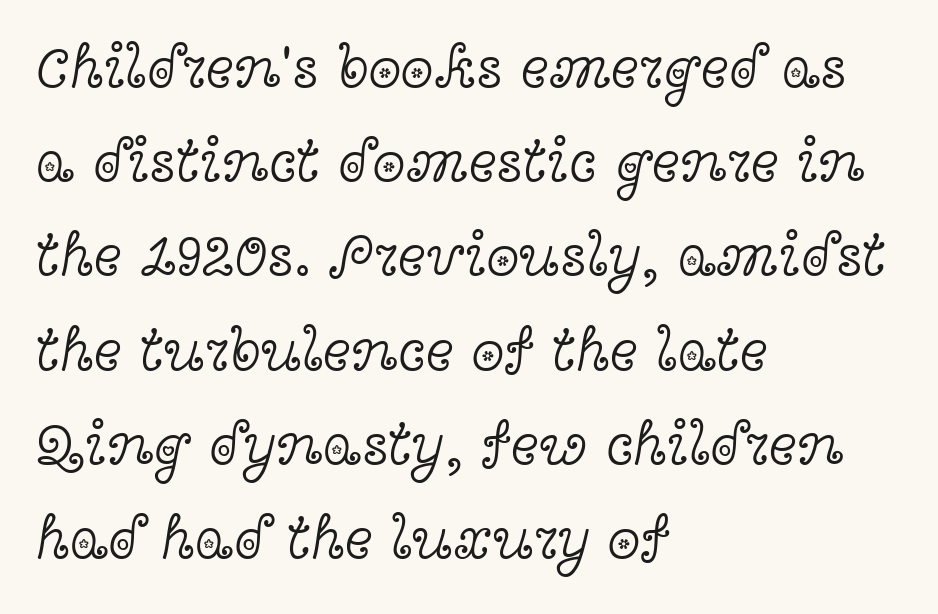
The image shows 60 px light, wide serif type; set left-aligned, normal line spacing (1.57x), normal letter spacing, not underlined; a medium x-height.
